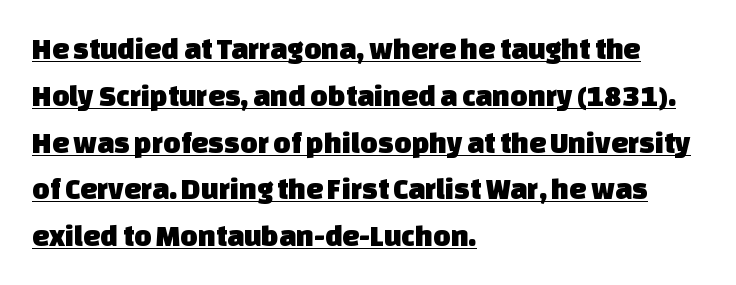
Q: Is the typeface a serif or a sans-serif typeface? A: Sans-serif.
Q: Is the text underlined? A: Yes.
Q: How is the paragraph aligned? A: Left-aligned.
Q: Is the spacing between letters normal or unusually wide? A: Normal.
Q: Is the spacing between lines tight, normal or loose? A: Normal.
Q: Width (condensed, normal, or wide)? A: Normal.
Q: Stroke contrast? A: Low.
Q: x-height? A: Large.
Q: Monospaced? A: No.
